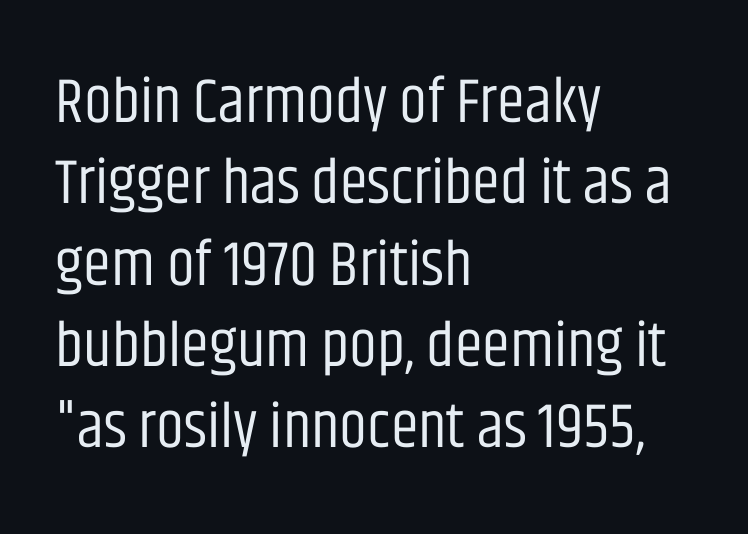
Italic: no, the glyphs are upright roman. The type is set solid horizontally, with unmodified tracking. Descenders are the only things crossing below the line. Notice how the passage keeps a crisp vertical edge on the left only. Think of a printed novel: that variable character pitch is what you see here. The leading is moderate, giving the passage an even texture.
